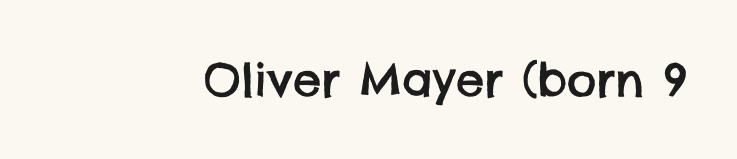
No feet cap the strokes, marking this as sans-serif type. The foot of each line stays bare and open. The letters sit at their default tracking, neither squeezed nor spread. Each letter keeps its own natural width here, so spacing adapts to shape.
